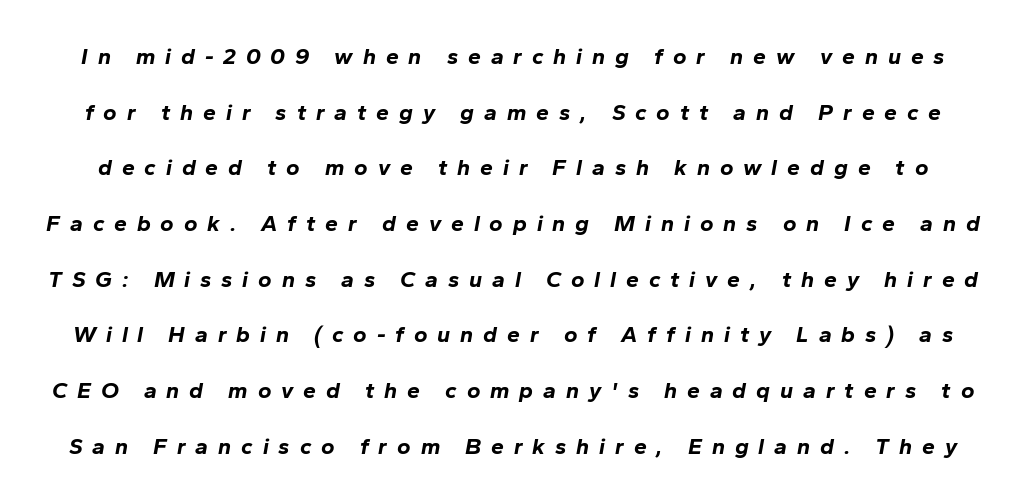
The image shows 23 px bold type, italic (leaning right); set loose line spacing (2.42x), unusually wide letter spacing (+0.43 em), not underlined.
